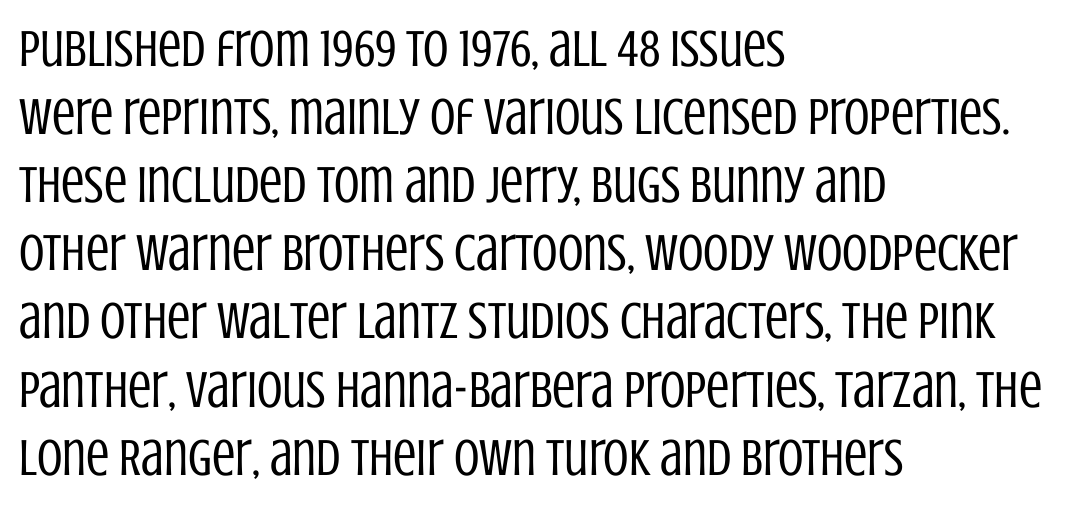
This sample is left-justified, so line endings fall wherever the words run out. No heavy texture on the line: the type isn't bold. Each letter keeps its own natural width here, so spacing adapts to shape. The rendering uses a moderate line-height, typical for paragraphs. Honestly, the letter spacing is just normal — you wouldn't notice it. Serifs: no, the terminals of the letterforms are clean.
